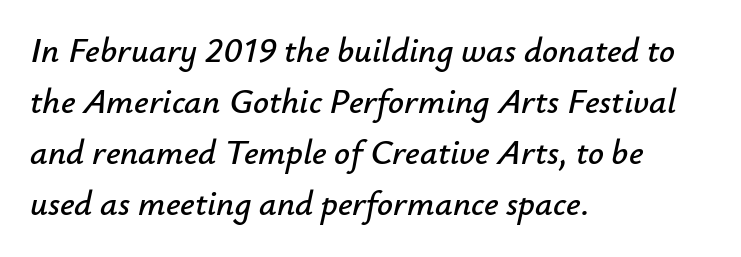
Posture: slanted. Is there much room between lines? A standard amount, neither cramped nor airy. A typesetter would call this proportional, since set widths differ per character. The string is rendered with underlining switched off. This rendering leaves character spacing at its baseline value. The paragraph shown leans on its left margin.
